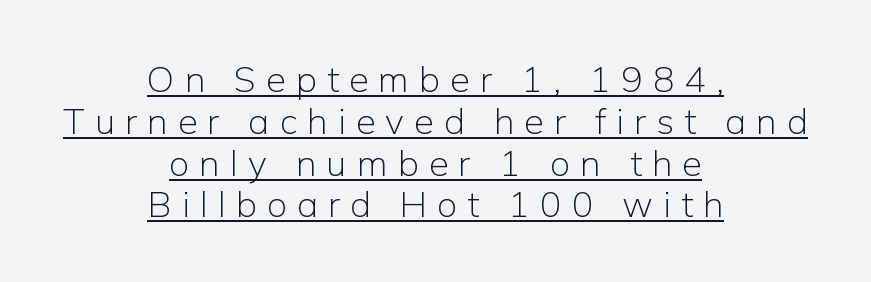
{"serif": "no", "italic": "no", "bold": "no", "weight": "light", "width": "normal", "stroke_contrast": "low", "x_height": "medium", "monospaced": "no", "underline": "yes", "align": "center", "line_spacing_ratio": 1.16, "letter_spacing": "wide", "letter_spacing_em": 0.28, "glyph_px": 36}
